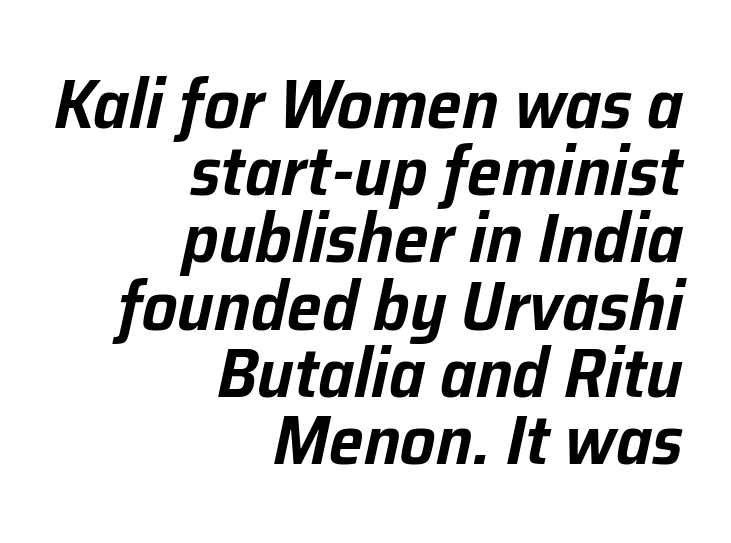
{"italic": "yes", "lean": "right", "slant_degrees": 12, "width": "normal", "stroke_contrast": "low", "x_height": "medium", "monospaced": "no", "underline": "no", "align": "right", "line_spacing": "tight", "line_spacing_ratio": 0.96, "letter_spacing": "normal", "letter_spacing_em": 0.0, "glyph_px": 70}
